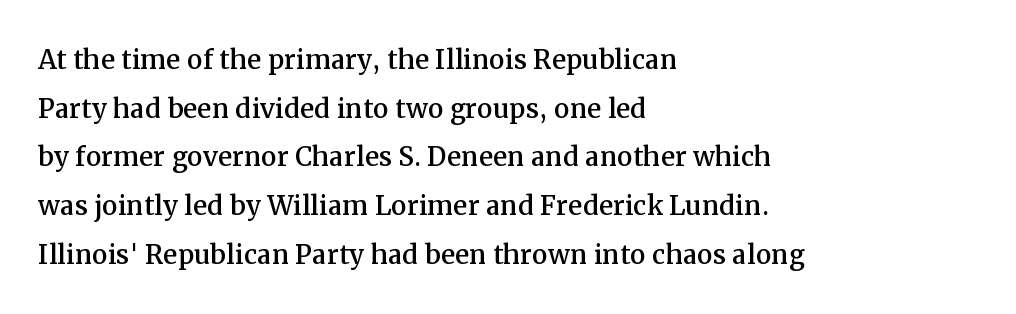
The image shows 35 px serif type, upright; set left-aligned, normal line spacing (1.39x), normal letter spacing, not underlined; medium stroke contrast and a medium x-height.
